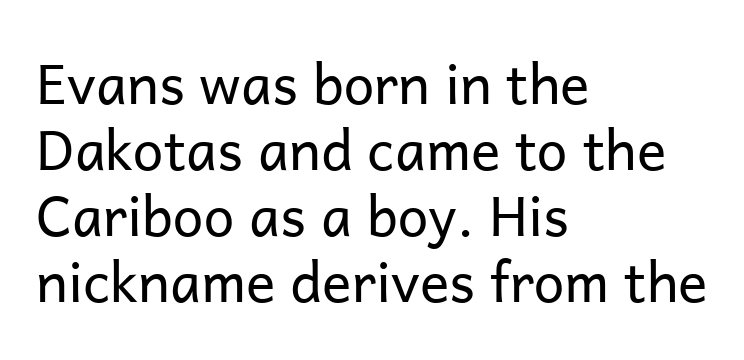
{"serif": "no", "italic": "no", "bold": "no", "weight": "regular", "width": "normal", "stroke_contrast": "low", "x_height": "medium", "monospaced": "no", "underline": "no", "align": "left", "line_spacing_ratio": 1.2, "letter_spacing": "normal", "letter_spacing_em": 0.0, "glyph_px": 55}
